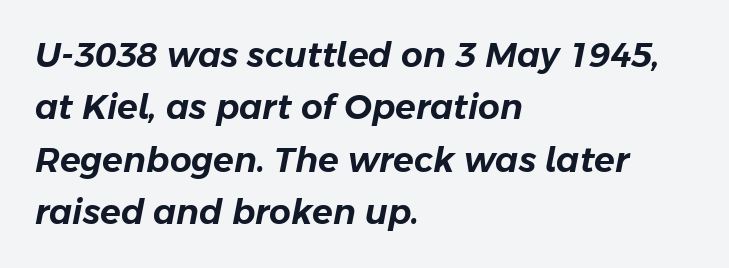
The image shows 34 px text type, italic (leaning right); set left-aligned, normal line spacing (1.54x), normal letter spacing, not underlined; low stroke contrast and a medium x-height.
